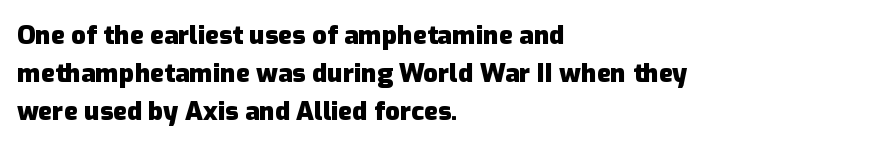
Q: Is the text bold? A: Yes.
Q: Is the text italic (slanted)? A: No, it is upright.
Q: Is the text underlined? A: No.
Q: How is the paragraph aligned? A: Left-aligned.
Q: Is the spacing between letters normal or unusually wide? A: Normal.
Q: Is the spacing between lines tight, normal or loose? A: Normal.
